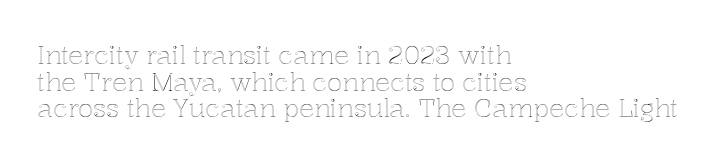
Q: Is the text italic (slanted)? A: No, it is upright.
Q: Is the text underlined? A: No.
Q: How is the paragraph aligned? A: Left-aligned.
Q: Is the spacing between letters normal or unusually wide? A: Normal.
Q: Is the spacing between lines tight, normal or loose? A: Tight.
